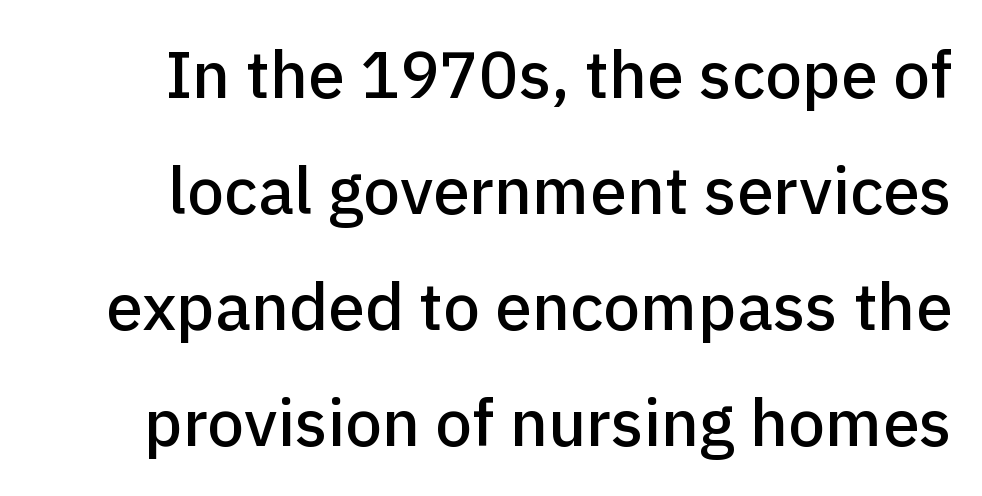
{"serif": "no", "italic": "no", "width": "normal", "stroke_contrast": "low", "x_height": "medium", "monospaced": "no", "underline": "no", "line_spacing_ratio": 1.76, "letter_spacing": "normal", "letter_spacing_em": 0.0, "glyph_px": 66}
